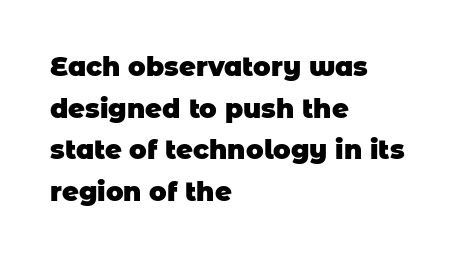
The lines in this sample share a left origin and differ only in where they stop. The font is running at its bold setting. Compared with typical body copy, the letter spacing here is the same. Horizontal bands of white between lines are of average thickness. Only glyphs here, with clear space below each row.
